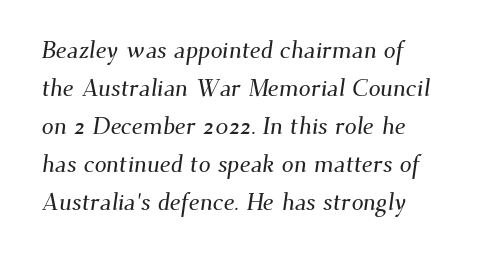
{"underline": "no", "line_spacing": "normal", "line_spacing_ratio": 1.58, "letter_spacing": "normal", "letter_spacing_em": 0.0, "glyph_px": 24}
